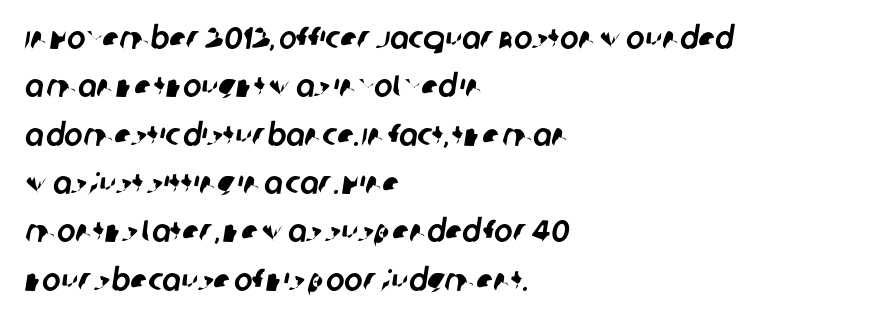
Rows of type keep a routine distance in the vertical direction. This rendering employs a face without finishing strokes, i.e., a sans-serif. The baseline area is clear. Is this a fixed-width face? No — the glyphs have proportional, varying widths. This rendering uses left alignment, leaving the right contour irregular.
